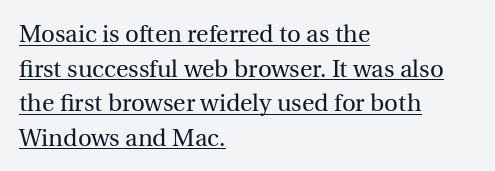
The image shows 24 px text type, upright; set left-aligned, normal line spacing (1.44x), normal letter spacing, underlined.
